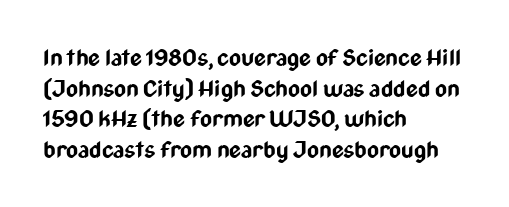
The image shows 23 px bold type, upright; set left-aligned, normal line spacing (1.33x), normal letter spacing, not underlined.
